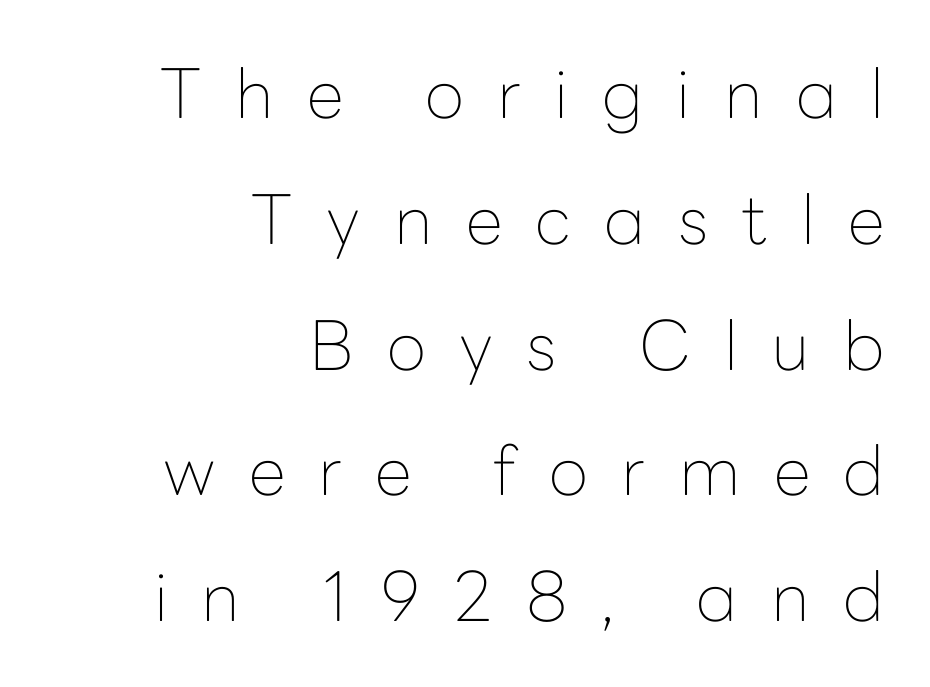
{"serif": "no", "italic": "no", "bold": "no", "weight": "thin", "width": "normal", "stroke_contrast": "low", "x_height": "medium", "monospaced": "no", "underline": "no", "align": "right", "line_spacing_ratio": 1.85, "letter_spacing": "wide", "letter_spacing_em": 0.49, "glyph_px": 68}
